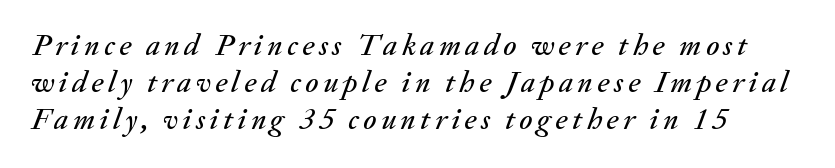
The image shows 31 px text type, italic (leaning right); set line spacing 1.19x, not underlined; medium stroke contrast and a small x-height.
